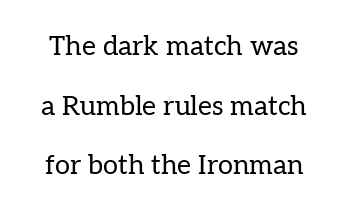
{"italic": "no", "bold": "no", "underline": "no", "line_spacing": "loose", "line_spacing_ratio": 2.21, "letter_spacing": "normal", "letter_spacing_em": 0.0, "glyph_px": 27}
